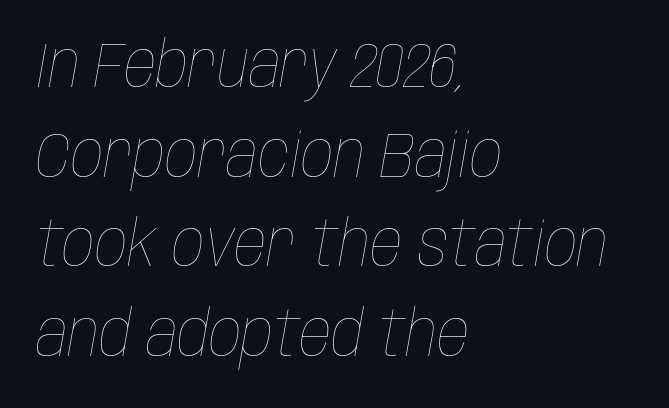
The image shows 64 px thin, condensed type, italic (leaning right); set left-aligned, normal line spacing (1.4x), normal letter spacing, not underlined; low stroke contrast and a large x-height.
